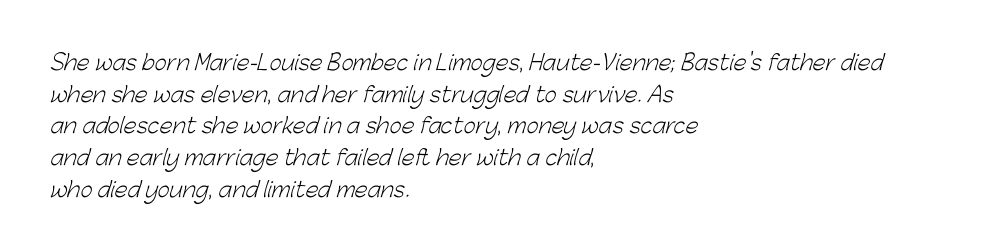
Q: Is the text bold? A: No.
Q: Is the text underlined? A: No.
Q: How is the paragraph aligned? A: Left-aligned.
Q: Is the spacing between letters normal or unusually wide? A: Normal.
Q: Is the spacing between lines tight, normal or loose? A: Normal.
